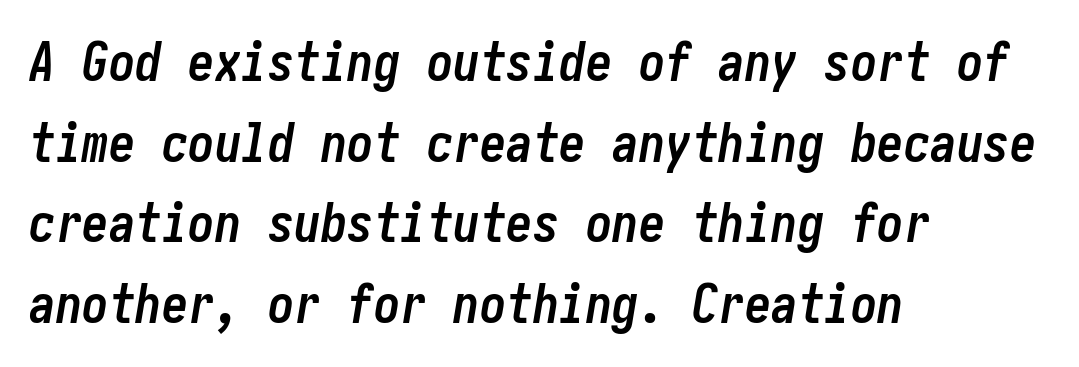
{"italic": "yes", "lean": "right", "slant_degrees": 10, "bold": "yes", "weight": "semibold", "width": "condensed", "stroke_contrast": "low", "x_height": "medium", "underline": "no", "align": "left", "line_spacing": "normal", "line_spacing_ratio": 1.52, "letter_spacing": "normal", "letter_spacing_em": 0.0, "glyph_px": 53}
